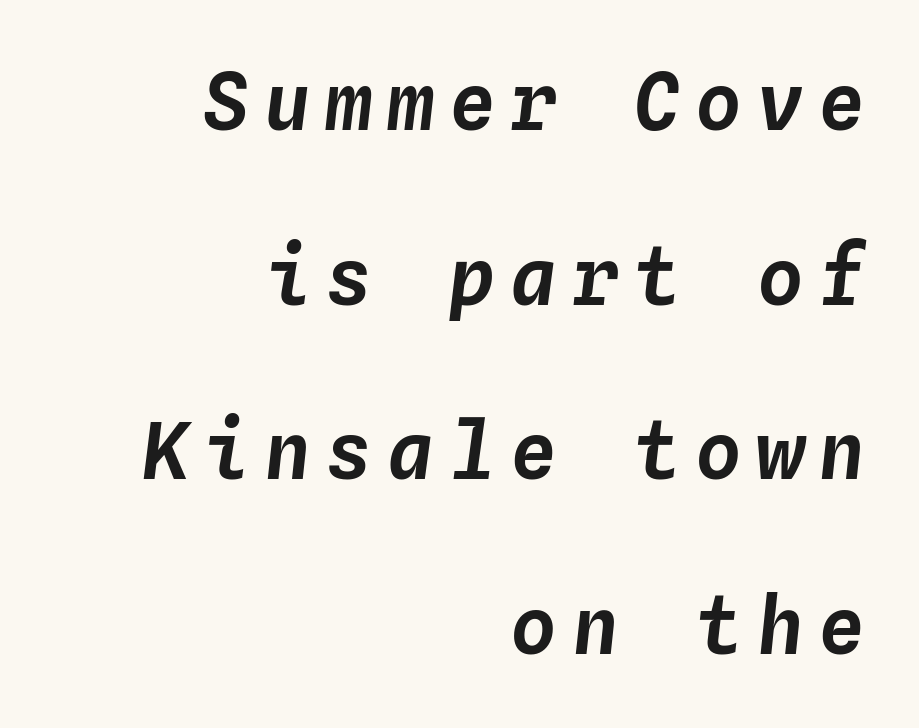
Leading is clearly above the norm, producing a sparse column. Is the type slanted? Yes — the strokes lean at a clear angle. Words float on clear page, feet unadorned. Caption: multi-line text, flush right, ragged left. Looks like terminal output: every glyph gets an equal slot.
